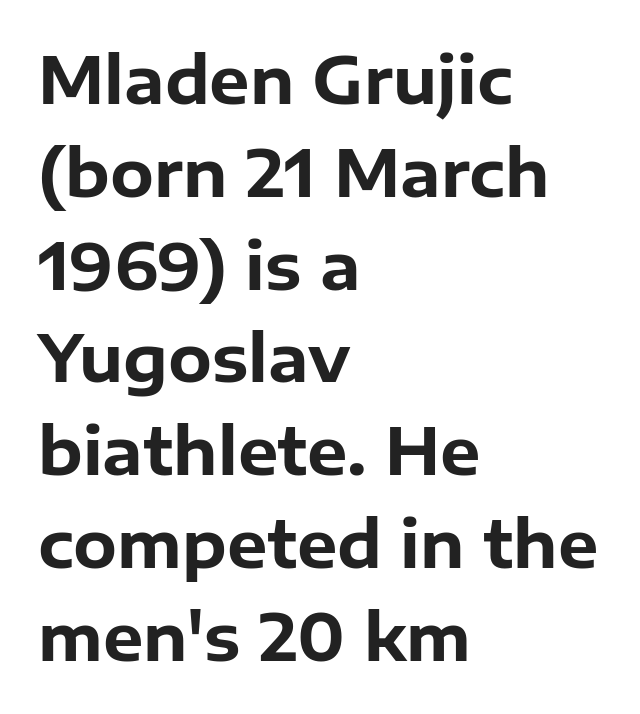
Q: Is the text bold? A: Yes.
Q: Is the text italic (slanted)? A: No, it is upright.
Q: Is the typeface a serif or a sans-serif typeface? A: Sans-serif.
Q: Is the text underlined? A: No.
Q: How is the paragraph aligned? A: Left-aligned.
Q: Is the spacing between letters normal or unusually wide? A: Normal.
Q: Is the spacing between lines tight, normal or loose? A: Normal.
Q: Width (condensed, normal, or wide)? A: Normal.
Q: Stroke contrast? A: Low.
Q: x-height? A: Medium.
Q: Monospaced? A: No.
